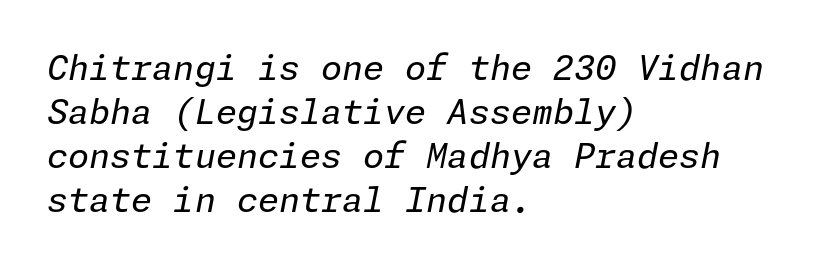
The image shows 34 px regular-weight type, italic (leaning right); set left-aligned, normal line spacing (1.29x), normal letter spacing, not underlined; low stroke contrast and a medium x-height.
